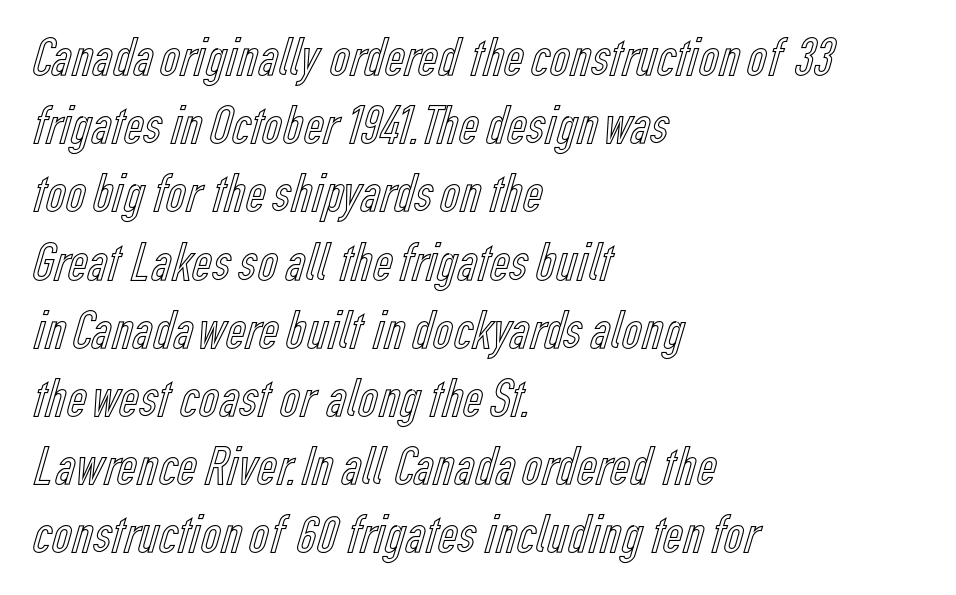
Every row of glyphs begins at an identical x-position on the left. Check the space under the baseline: it is left empty. Tracking value appears to be zero — textbook default spacing.
